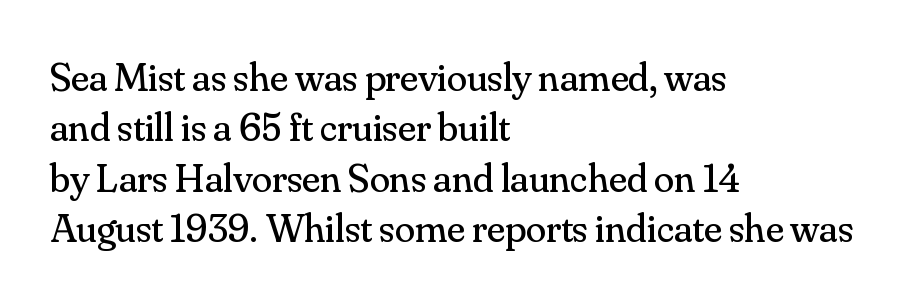
The image shows 41 px regular-weight serif type, upright; set left-aligned, line spacing 1.23x, normal letter spacing, not underlined; medium stroke contrast and a small x-height.
